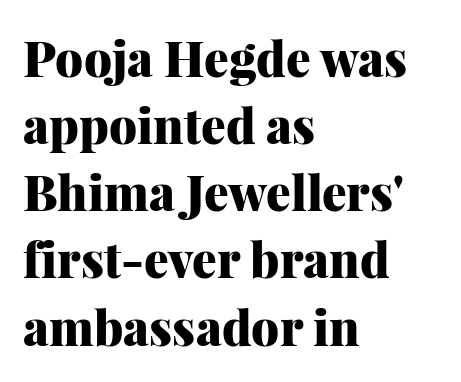
The image shows 49 px heavy serif type, upright; set left-aligned, normal line spacing (1.37x), normal letter spacing, not underlined; medium stroke contrast and a medium x-height.
